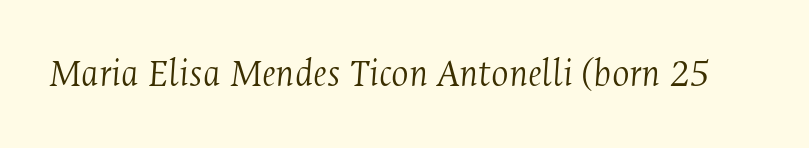
Q: Is the text bold? A: No.
Q: Is the text italic (slanted)? A: Yes, it leans right by about 4 degrees.
Q: Is the typeface a serif or a sans-serif typeface? A: Serif.
Q: Is the text underlined? A: No.
Q: Is the spacing between letters normal or unusually wide? A: Normal.
Q: Width (condensed, normal, or wide)? A: Condensed.
Q: Stroke contrast? A: Medium.
Q: x-height? A: Medium.
Q: Monospaced? A: No.
